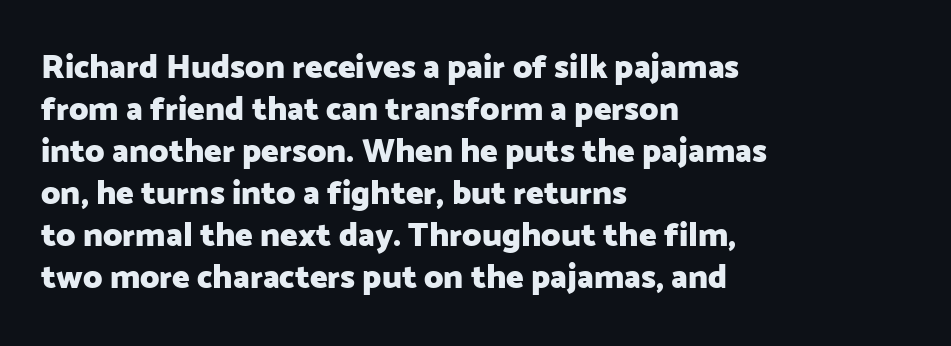
{"serif": "no", "italic": "no", "bold": "yes", "weight": "heavy", "width": "normal", "stroke_contrast": "low", "x_height": "medium", "monospaced": "no", "underline": "no", "align": "left", "line_spacing": "normal", "line_spacing_ratio": 1.27, "letter_spacing": "normal", "letter_spacing_em": 0.0, "glyph_px": 33}
